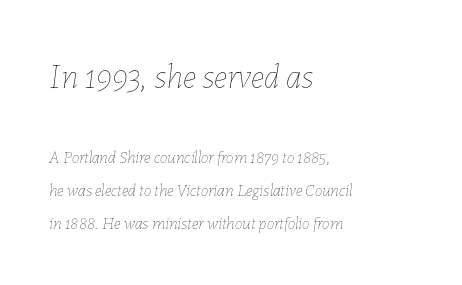
Q: Is the text bold? A: No.
Q: Is the text italic (slanted)? A: Yes, it leans right by about 7 degrees.
Q: Is the text underlined? A: No.
Q: How is the paragraph aligned? A: Left-aligned.
Q: Is the spacing between letters normal or unusually wide? A: Normal.
Q: Is the spacing between lines tight, normal or loose? A: Loose.
Q: Which block of text is set in a larger size, the first (top) or the second (bottom)? A: The first (top) one.
Q: Width (condensed, normal, or wide)? A: Normal.
Q: Stroke contrast? A: Low.
Q: x-height? A: Medium.
Q: Monospaced? A: No.
